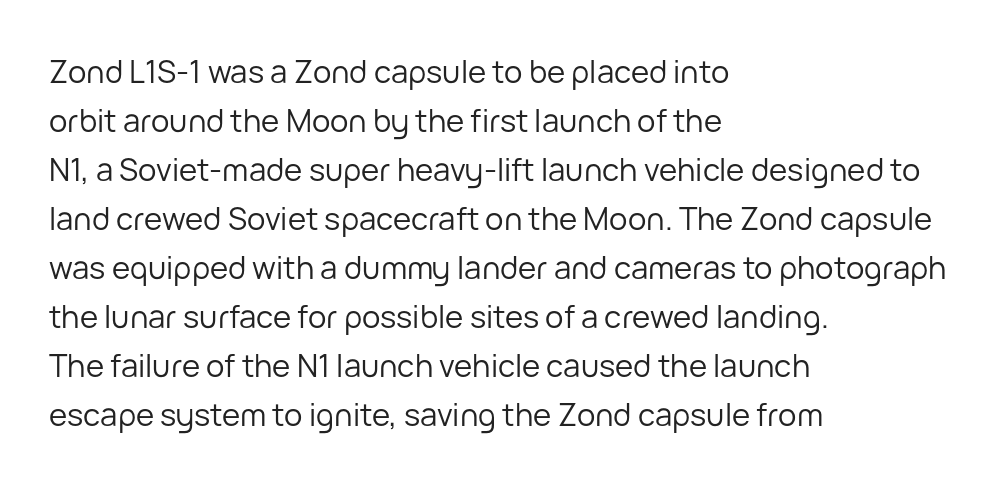
Do the letters lean? They stand straight. Baseline-to-baseline distance is the conventional proportion of letter height. Check where the strokes stop: nothing finishes them off — pure sans. The strip under each line holds only bare page. The typeface has the unassuming heft of standard copy or less.
